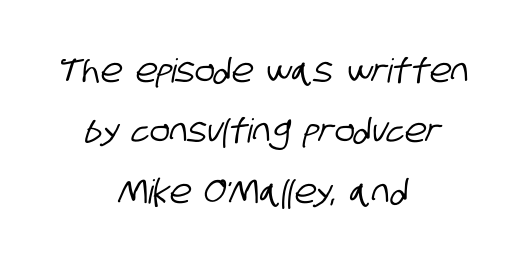
{"serif": "no", "width": "condensed", "stroke_contrast": "low", "x_height": "large", "monospaced": "no", "underline": "no", "align": "center", "line_spacing_ratio": 1.83, "letter_spacing": "normal", "letter_spacing_em": 0.0, "glyph_px": 33}
